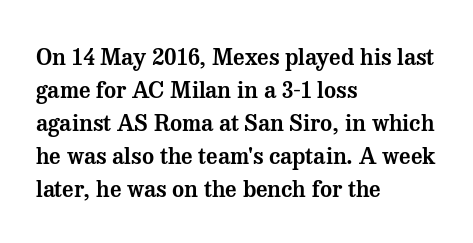
The image shows 23 px text type, upright; set left-aligned, normal line spacing (1.43x), normal letter spacing, not underlined.
